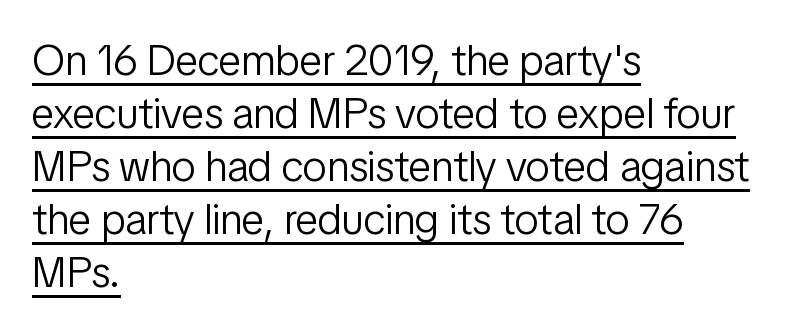
The image shows 43 px light, condensed sans-serif type, upright; set left-aligned, line spacing 1.23x, normal letter spacing, underlined; low stroke contrast and a medium x-height.
